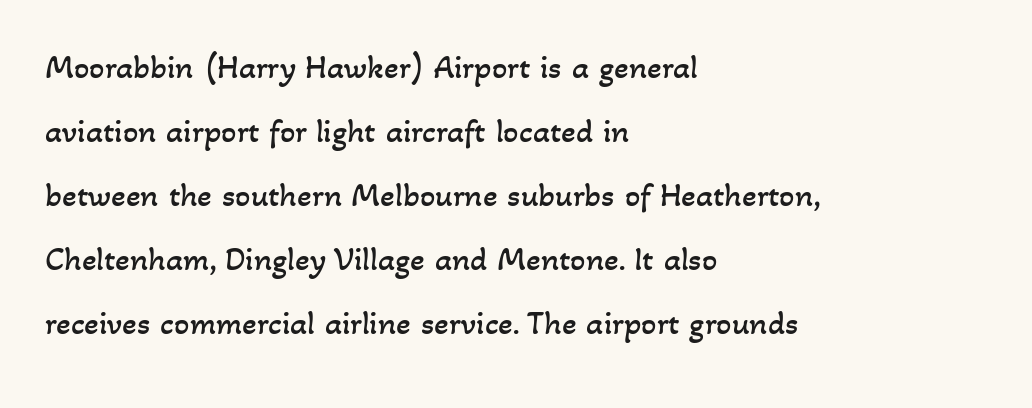
Q: Is the text bold? A: No.
Q: Is the text underlined? A: No.
Q: How is the paragraph aligned? A: Left-aligned.
Q: Is the spacing between letters normal or unusually wide? A: Normal.
Q: Width (condensed, normal, or wide)? A: Normal.
Q: Stroke contrast? A: Low.
Q: x-height? A: Small.
Q: Monospaced? A: No.
